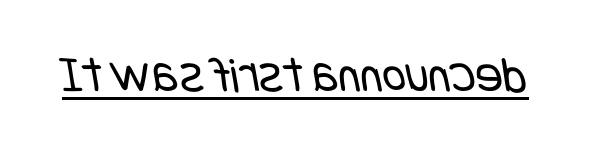
The image shows 51 px regular-weight, condensed sans-serif type; set normal letter spacing, underlined; low stroke contrast and a large x-height.
